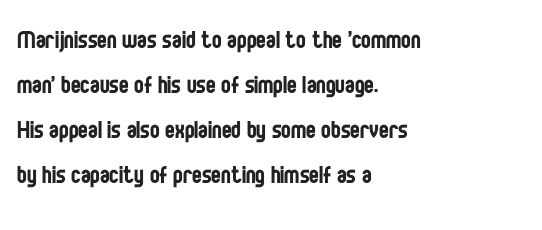
Characters follow at the spacing the type designer built in. Is the type heavy? It reads as light-to-regular instead. The letters stand straight up with perfectly vertical stems. Examine the stroke ends and you'll find no serifs. Notice how the passage keeps a crisp vertical edge on the left only. The rendering uses natural spacing where letterforms have individual widths.
